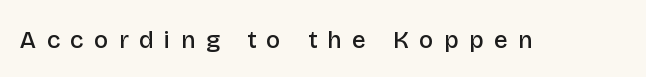
Q: Is the text bold? A: Semi-bold.
Q: Is the text italic (slanted)? A: No, it is upright.
Q: Is the text underlined? A: No.
Q: Is the spacing between letters normal or unusually wide? A: Unusually wide.
